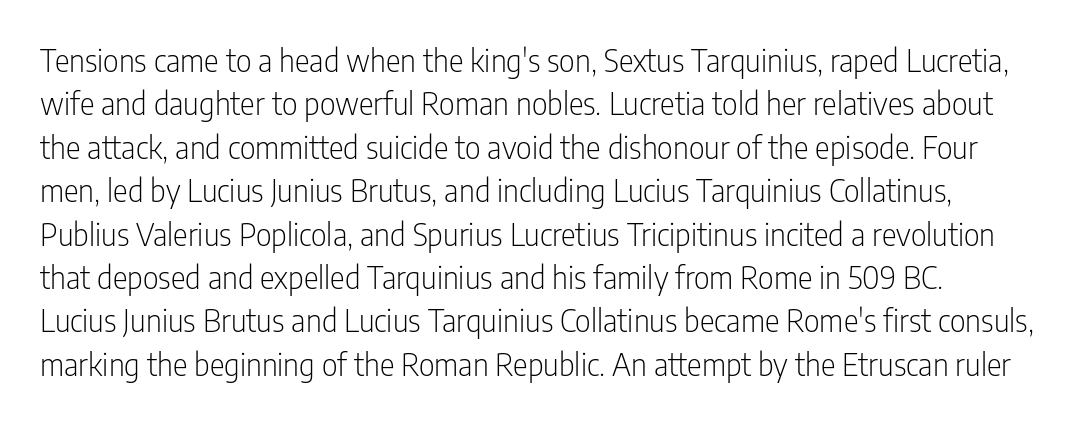
{"serif": "no", "italic": "no", "bold": "no", "weight": "light", "width": "condensed", "stroke_contrast": "low", "x_height": "medium", "monospaced": "no", "underline": "no", "line_spacing": "normal", "line_spacing_ratio": 1.4, "letter_spacing": "normal", "letter_spacing_em": 0.0, "glyph_px": 31}
